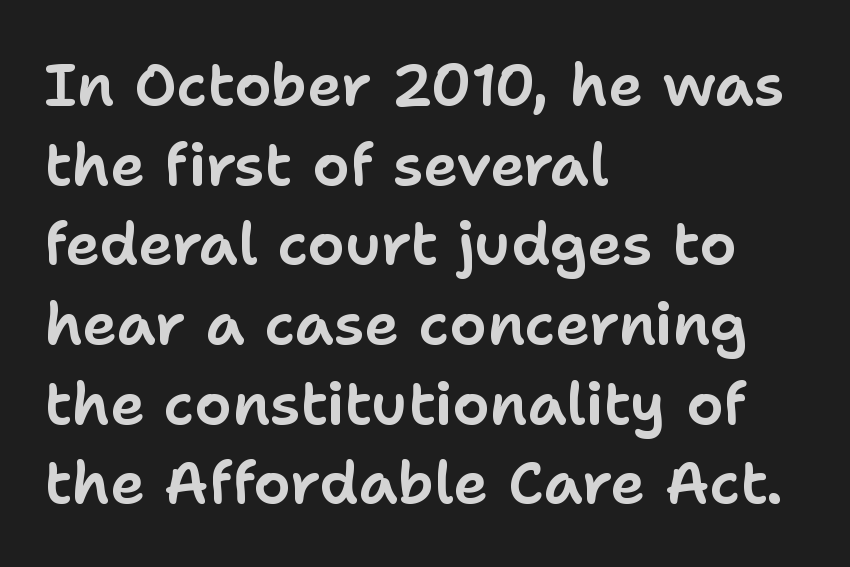
The image shows 59 px sans-serif type, upright; set left-aligned, normal line spacing (1.35x), normal letter spacing, not underlined; low stroke contrast and a medium x-height.
